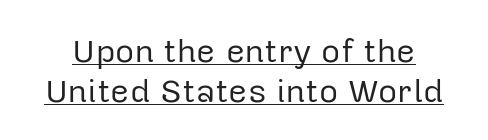
{"serif": "no", "italic": "no", "bold": "no", "weight": "regular", "width": "normal", "stroke_contrast": "low", "x_height": "medium", "monospaced": "no", "underline": "yes", "line_spacing_ratio": 1.21, "letter_spacing": "normal", "letter_spacing_em": 0.0, "glyph_px": 33}
